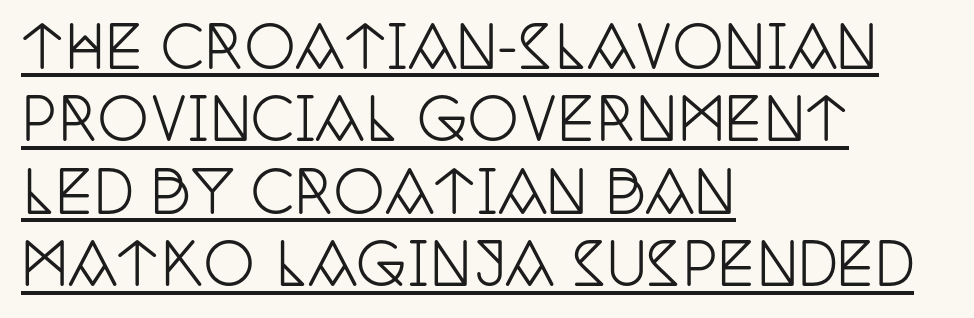
The rendering uses natural spacing where letterforms have individual widths. Horizontally, the lines are justified to the leading edge only. Notice how the stems are strictly vertical — no italics here. Caption: standard tracking, unaltered. Does the type have serifs? Yes, each stem ends in a small foot. A baseline rule has been typeset under these characters.
